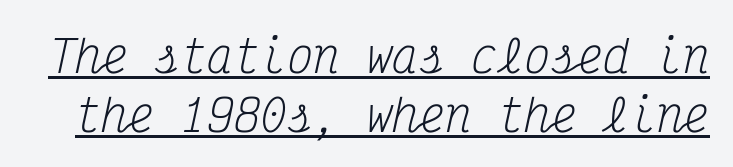
The image shows 44 px regular-weight, condensed serif type, italic (leaning right), monospaced; set normal line spacing (1.34x), normal letter spacing, underlined; medium stroke contrast and a medium x-height.
